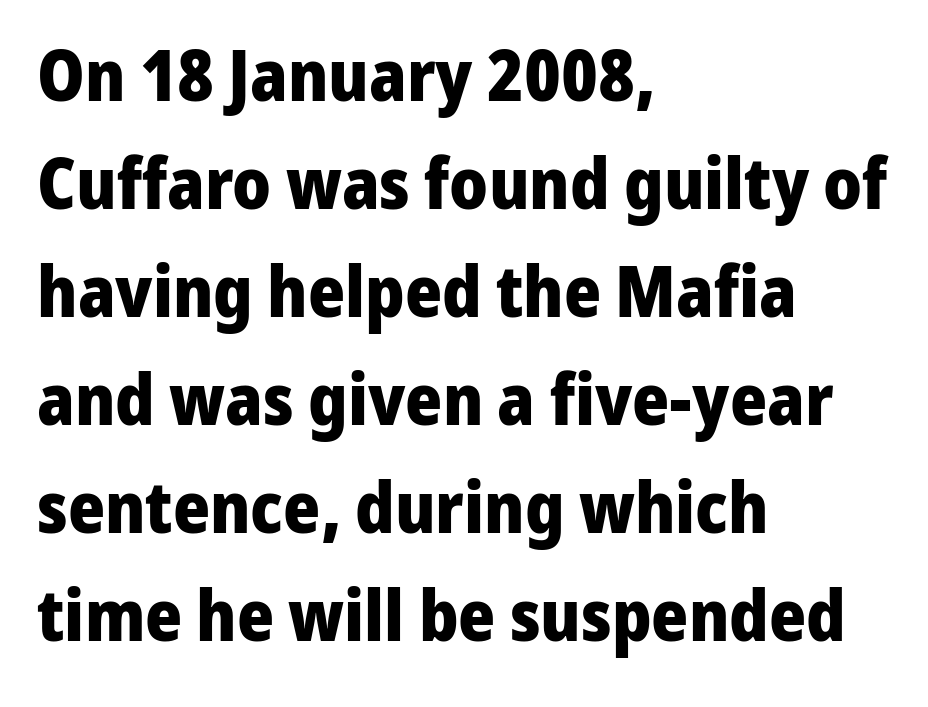
The image shows 71 px heavy sans-serif type, upright; set left-aligned, normal line spacing (1.52x), normal letter spacing, not underlined; low stroke contrast and a medium x-height.
